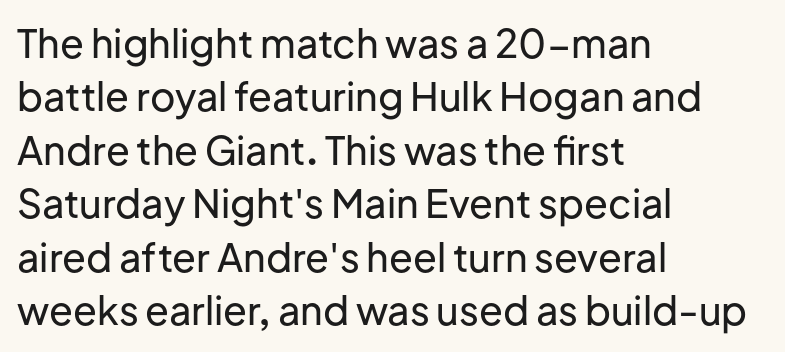
Q: Is the text italic (slanted)? A: No, it is upright.
Q: Is the typeface a serif or a sans-serif typeface? A: Sans-serif.
Q: Is the text underlined? A: No.
Q: How is the paragraph aligned? A: Left-aligned.
Q: Is the spacing between letters normal or unusually wide? A: Normal.
Q: Is the spacing between lines tight, normal or loose? A: Normal.
Q: Width (condensed, normal, or wide)? A: Normal.
Q: Stroke contrast? A: Low.
Q: x-height? A: Medium.
Q: Monospaced? A: No.
